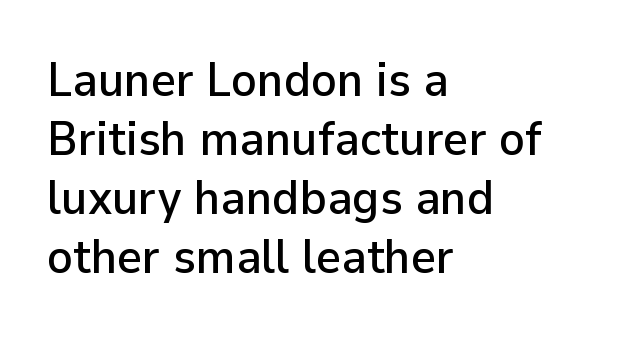
In terms of letterspacing, this is plain default setting. Are there feet on the stems? There aren't — it's a sans. The axis of the letterforms is exactly vertical. Horizontal alignment here is leftward, the default for most running prose. Honestly, there is no underline to notice here at all.
